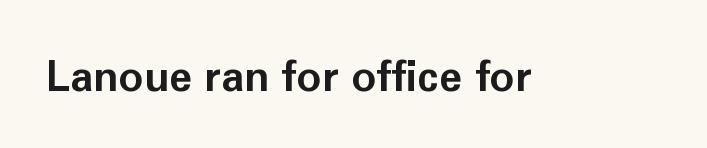
{"serif": "no", "italic": "no", "bold": "yes", "weight": "bold", "width": "normal", "stroke_contrast": "low", "x_height": "medium", "monospaced": "no", "underline": "no", "letter_spacing": "normal", "letter_spacing_em": 0.0, "glyph_px": 42}
